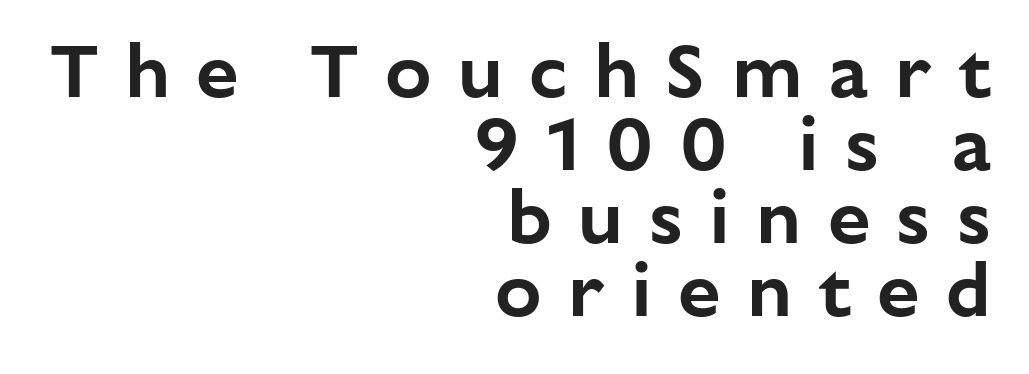
The type sits square on the baseline with zero lean. The string is rendered with underlining switched off. The passage shown has open, widely tracked lettering throughout. Successive baselines arrive quickly, one right under another. Spacing verdict: proportional, widths tailored to each character.
